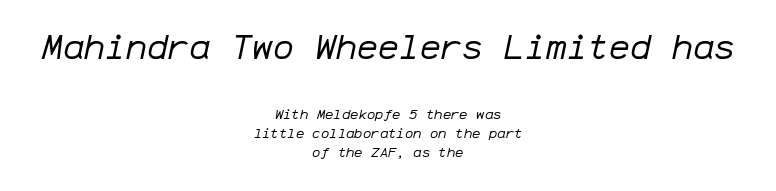
What stands out about the letter spacing? Nothing — it is the standard amount. Does the bottom block carry the larger type? No, the top block does. Decoration check: the copy has no underline. Would a proofreader flag this as italicized? Yes.
